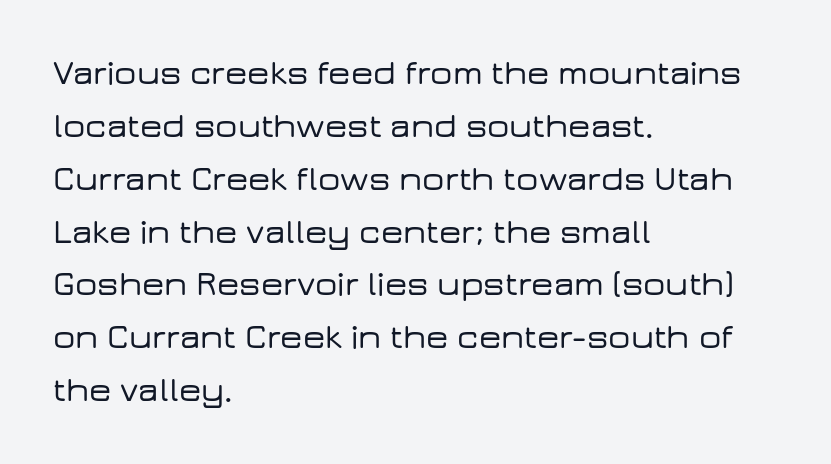
{"serif": "no", "italic": "no", "width": "wide", "stroke_contrast": "low", "x_height": "medium", "monospaced": "no", "underline": "no", "align": "left", "line_spacing": "normal", "line_spacing_ratio": 1.51, "letter_spacing": "normal", "letter_spacing_em": 0.0, "glyph_px": 35}
